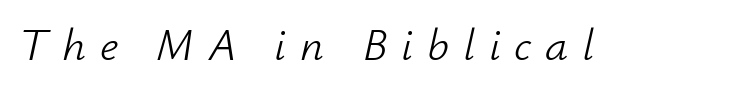
The image shows 46 px light type, italic (leaning right); set unusually wide letter spacing (+0.3 em), not underlined; low stroke contrast and a small x-height.
